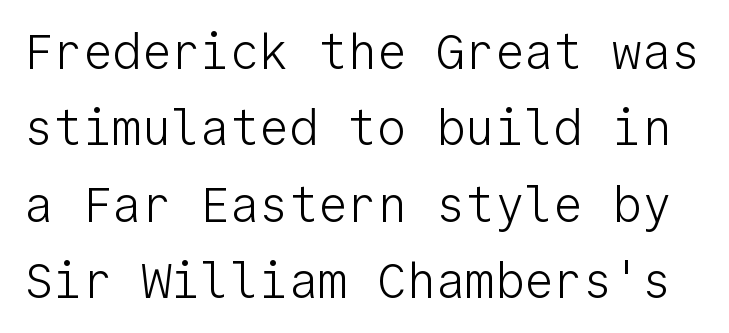
{"serif": "no", "italic": "no", "bold": "no", "weight": "light", "width": "normal", "stroke_contrast": "low", "x_height": "medium", "monospaced": "yes", "underline": "no", "line_spacing": "normal", "line_spacing_ratio": 1.56, "letter_spacing": "normal", "letter_spacing_em": 0.0, "glyph_px": 49}
